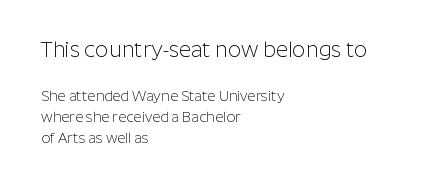
{"italic": "no", "bold": "no", "underline": "no", "align": "left", "line_spacing": "normal", "line_spacing_ratio": 1.52, "letter_spacing": "normal", "letter_spacing_em": 0.0, "larger_block": "first", "size_ratio": 1.5, "glyph_px": 21}
